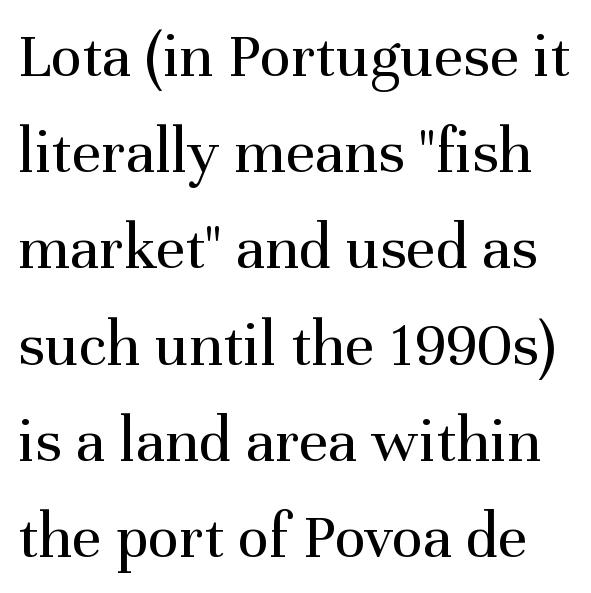
The image shows 65 px regular-weight serif type, upright; set normal line spacing (1.48x), normal letter spacing, not underlined; medium stroke contrast and a medium x-height.
